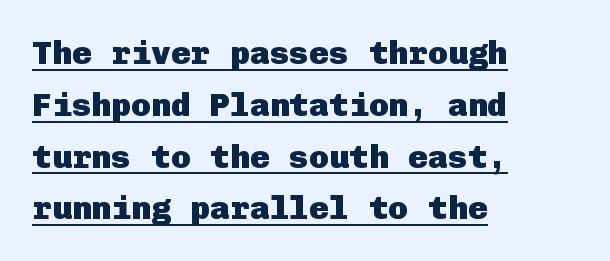
All the whitespace from short lines collects on the right. No italicization has been applied; the sample stays upright. Each letter's strokes conclude bluntly, with no projecting serifs. Underlining? Definitely there. The space between consecutive lines is moderate.
